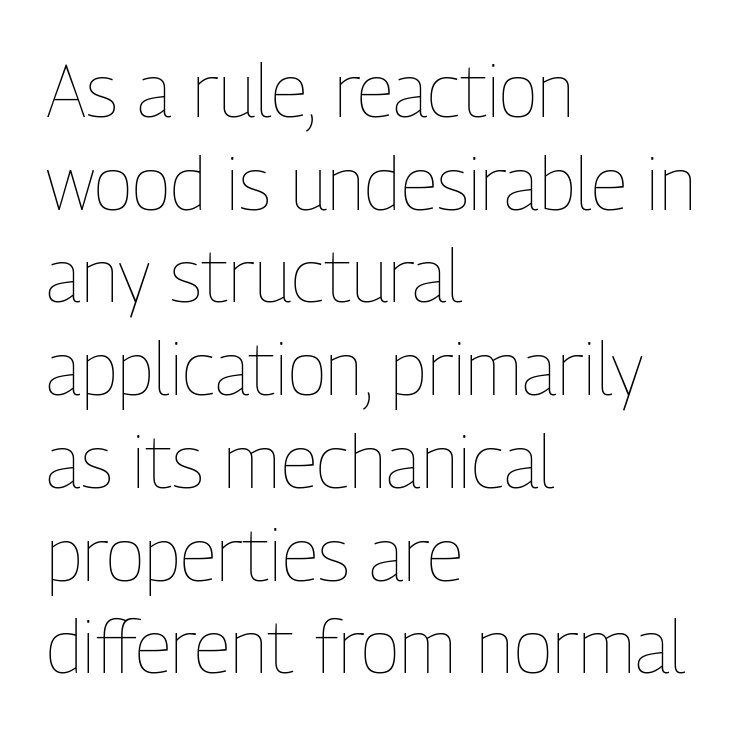
{"italic": "no", "bold": "no", "weight": "thin", "width": "condensed", "stroke_contrast": "low", "x_height": "medium", "monospaced": "no", "underline": "no", "align": "left", "line_spacing": "normal", "line_spacing_ratio": 1.27, "letter_spacing": "normal", "letter_spacing_em": 0.0, "glyph_px": 73}
